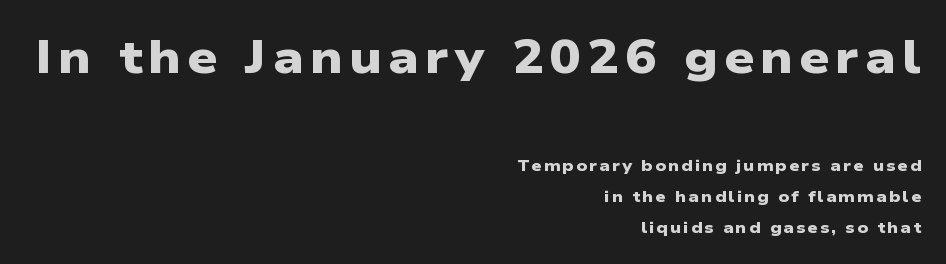
{"serif": "no", "bold": "yes", "weight": "heavy", "width": "wide", "stroke_contrast": "low", "x_height": "medium", "monospaced": "no", "underline": "no", "align": "right", "line_spacing": "loose", "line_spacing_ratio": 1.94, "larger_block": "first", "size_ratio": 2.94, "glyph_px": 47}
